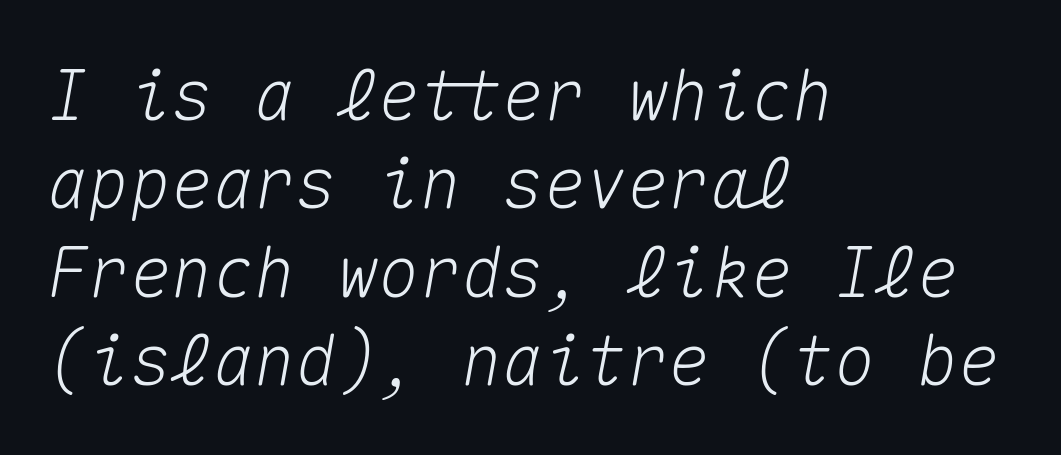
Q: Is the text italic (slanted)? A: Yes, it leans right by about 10 degrees.
Q: Is the text underlined? A: No.
Q: How is the paragraph aligned? A: Left-aligned.
Q: Is the spacing between letters normal or unusually wide? A: Normal.
Q: Is the spacing between lines tight, normal or loose? A: Normal.
Q: Width (condensed, normal, or wide)? A: Normal.
Q: Stroke contrast? A: Medium.
Q: x-height? A: Medium.
Q: Monospaced? A: Yes.
